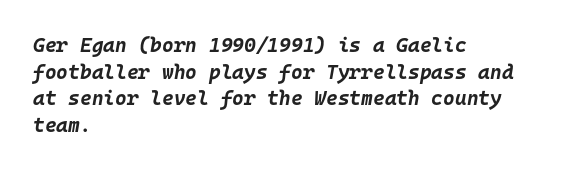
The passage shown leans; its letterforms are oblique. The setting favours the left margin, as ordinary paragraphs usually do. Check under the words: just untouched page. The gaps between neighbouring characters are ordinary and unremarkable. This block has exactly the height ordinary leading produces.
